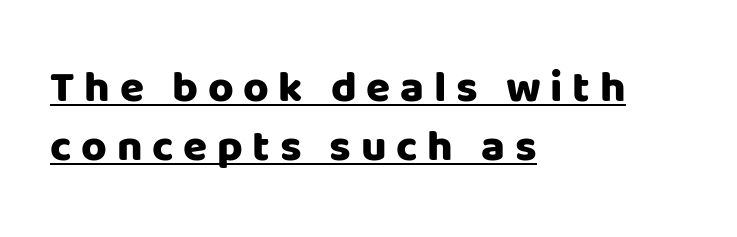
{"serif": "no", "italic": "no", "bold": "yes", "weight": "heavy", "width": "normal", "stroke_contrast": "low", "x_height": "large", "monospaced": "no", "underline": "yes", "align": "left", "line_spacing": "normal", "line_spacing_ratio": 1.34, "letter_spacing": "wide", "letter_spacing_em": 0.22, "glyph_px": 44}
